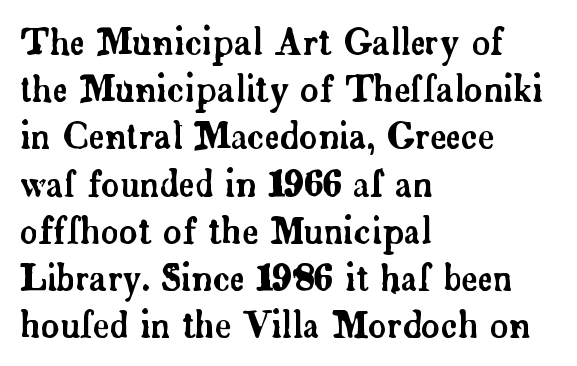
A student would call this left alignment; a typographer would say flush left, rag right. Short note: letters normally spaced. Each new line begins a customary step beneath the previous one. The specimen reads as upright at a glance. Character widths vary here, with narrow letters taking less room than wide ones. Nobody drew a line under any word here.
